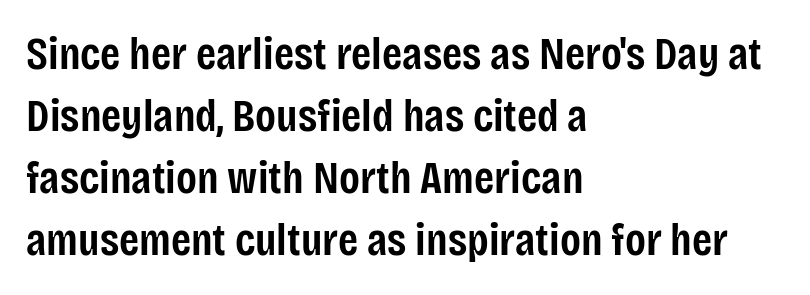
Q: Is the text bold? A: Semi-bold.
Q: Is the text italic (slanted)? A: No, it is upright.
Q: Is the typeface a serif or a sans-serif typeface? A: Sans-serif.
Q: Is the text underlined? A: No.
Q: How is the paragraph aligned? A: Left-aligned.
Q: Is the spacing between letters normal or unusually wide? A: Normal.
Q: Is the spacing between lines tight, normal or loose? A: Normal.
Q: Width (condensed, normal, or wide)? A: Condensed.
Q: Stroke contrast? A: Low.
Q: x-height? A: Large.
Q: Monospaced? A: No.
